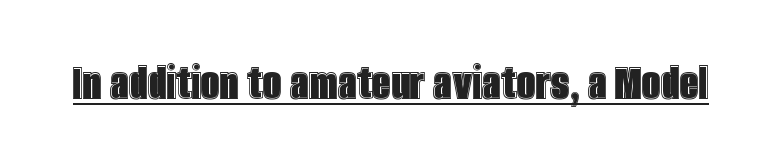
{"italic": "no", "width": "condensed", "x_height": "large", "monospaced": "no", "underline": "yes", "letter_spacing": "normal", "letter_spacing_em": 0.0, "glyph_px": 53}
